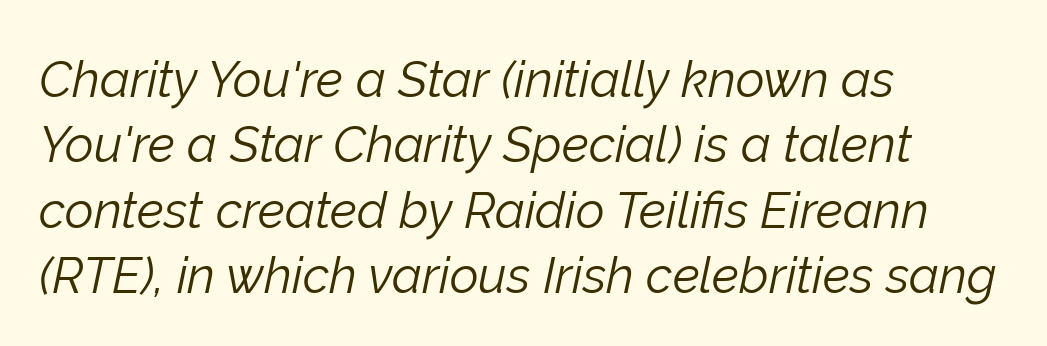
The string is rendered with underlining switched off. The face used here has a pronounced slope to its letters. The face used here is rendered with its standard letterfit. Whoever set this chose a conventional vertical rhythm. This is not heavy type; no bold has been used. Note the varied advance widths — an 'i' is clearly narrower than an 'm'.
